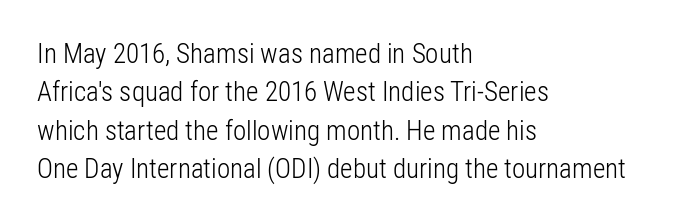
{"italic": "no", "bold": "no", "underline": "no", "align": "left", "line_spacing": "normal", "line_spacing_ratio": 1.42, "letter_spacing": "normal", "letter_spacing_em": 0.0, "glyph_px": 27}
